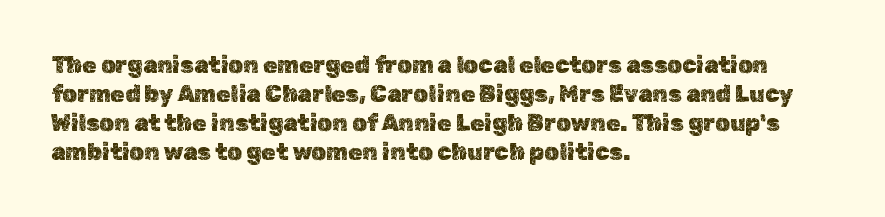
Q: Is the text italic (slanted)? A: No, it is upright.
Q: Is the text underlined? A: No.
Q: How is the paragraph aligned? A: Left-aligned.
Q: Is the spacing between letters normal or unusually wide? A: Normal.
Q: Is the spacing between lines tight, normal or loose? A: Normal.
